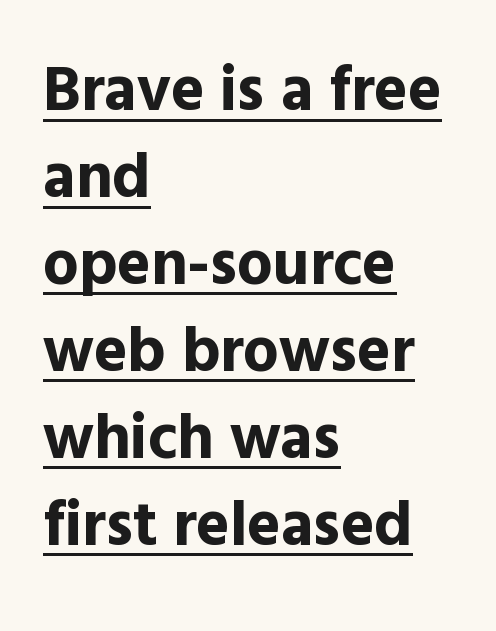
Q: Is the text bold? A: Yes.
Q: Is the text italic (slanted)? A: No, it is upright.
Q: Is the typeface a serif or a sans-serif typeface? A: Sans-serif.
Q: Is the text underlined? A: Yes.
Q: How is the paragraph aligned? A: Left-aligned.
Q: Is the spacing between letters normal or unusually wide? A: Normal.
Q: Is the spacing between lines tight, normal or loose? A: Normal.
Q: Width (condensed, normal, or wide)? A: Normal.
Q: x-height? A: Medium.
Q: Monospaced? A: No.
